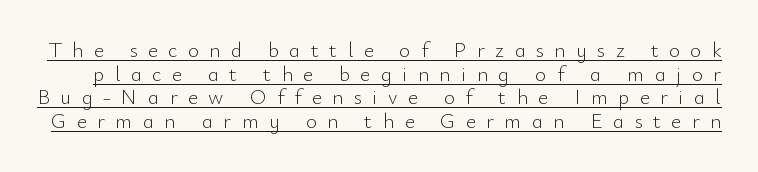
{"italic": "no", "bold": "no", "underline": "yes", "line_spacing": "tight", "line_spacing_ratio": 1.12, "letter_spacing": "wide", "letter_spacing_em": 0.5, "glyph_px": 21}
